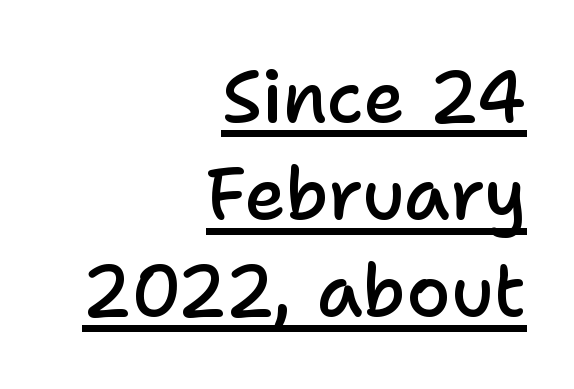
Think of a printed novel: that variable character pitch is what you see here. The letters carry no serifs — their stems end cleanly without finishing strokes. On the weight axis this lands at semibold, roughly 600. The rendering anchors every line to the right-hand side. Inter-character spacing is left at the font's built-in metrics. Quick note: interline space is typical.
